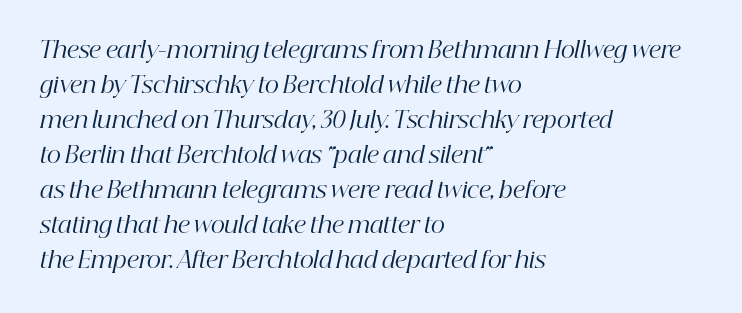
{"italic": "yes", "lean": "right", "slant_degrees": 12, "bold": "no", "underline": "no", "align": "left", "line_spacing": "normal", "line_spacing_ratio": 1.59, "letter_spacing": "normal", "letter_spacing_em": 0.0, "glyph_px": 22}
